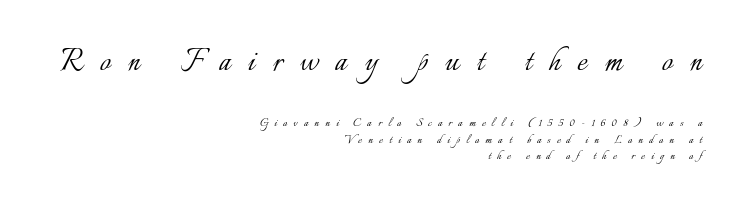
Proportional: the letters do not fall into vertical columns. Caption: face not bold, strokes unweighted. Words appear elongated and porous because spacing is wide. Bigger letters appear in the top chunk; the bottom chunk is reduced. The rag falls on the left side of this text block.
